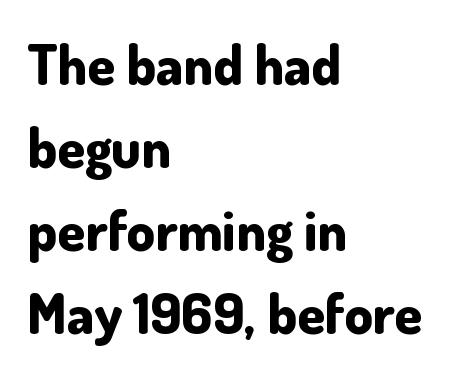
This rendering uses left alignment, leaving the right contour irregular. Leading: standard. This rendering employs a face without finishing strokes, i.e., a sans-serif. Does the lettering tilt? It doesn't — this is upright. The rendering uses natural spacing where letterforms have individual widths. The space beneath each line is pristine and unruled.
